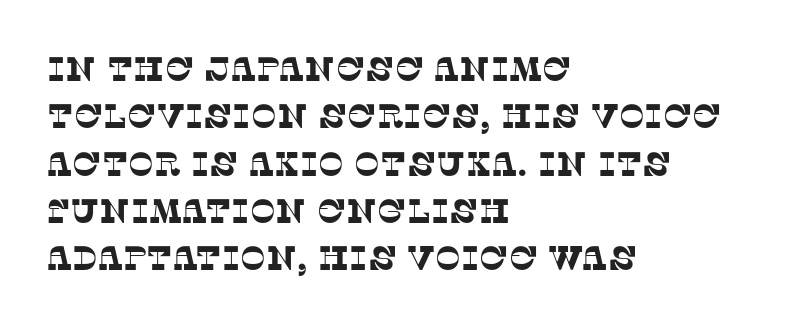
Q: Is the typeface a serif or a sans-serif typeface? A: Serif.
Q: Is the text underlined? A: No.
Q: How is the paragraph aligned? A: Left-aligned.
Q: Is the spacing between letters normal or unusually wide? A: Normal.
Q: Is the spacing between lines tight, normal or loose? A: Normal.
Q: Width (condensed, normal, or wide)? A: Normal.
Q: Stroke contrast? A: Low.
Q: x-height? A: Large.
Q: Monospaced? A: No.
